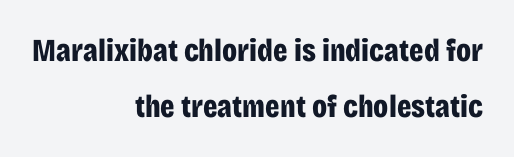
Q: Is the text bold? A: Yes.
Q: Is the text italic (slanted)? A: No, it is upright.
Q: Is the typeface a serif or a sans-serif typeface? A: Sans-serif.
Q: Is the text underlined? A: No.
Q: How is the paragraph aligned? A: Right-aligned.
Q: Is the spacing between letters normal or unusually wide? A: Normal.
Q: Width (condensed, normal, or wide)? A: Condensed.
Q: Stroke contrast? A: Low.
Q: x-height? A: Large.
Q: Monospaced? A: No.
